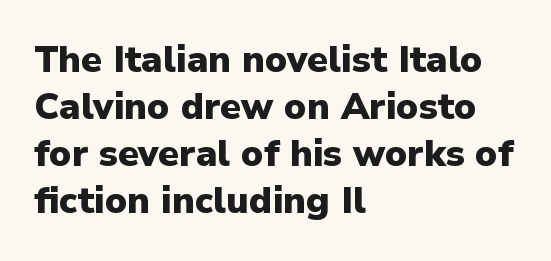
The image shows 37 px heavy sans-serif type, upright; set left-aligned, normal line spacing (1.27x), normal letter spacing, not underlined; low stroke contrast and a medium x-height.
